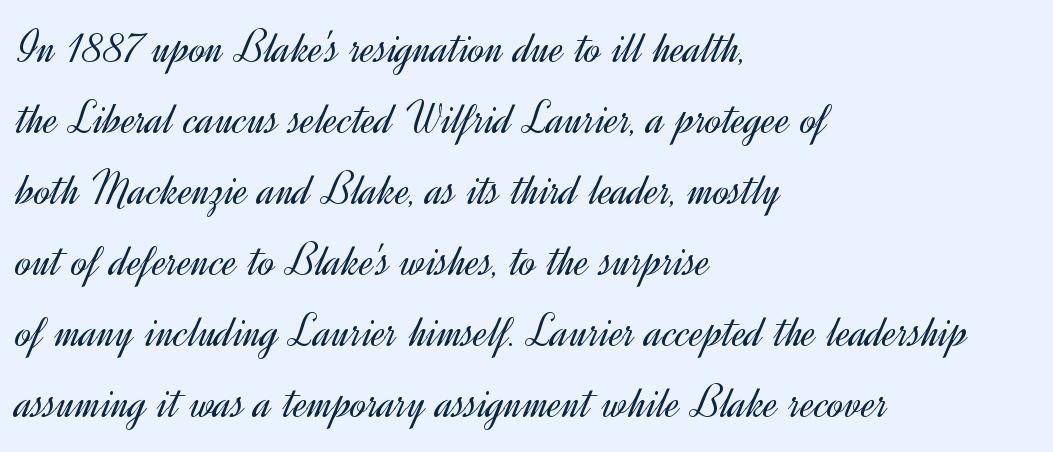
The image shows 48 px light sans-serif type; set left-aligned, normal line spacing (1.48x), normal letter spacing, not underlined; a small x-height.
